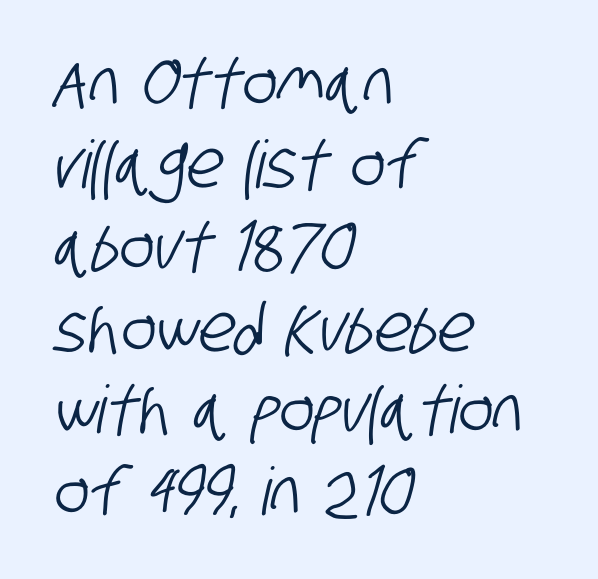
Line beginnings align vertically; line endings do not. This rendering leaves character spacing at its baseline value. Has an underline been added? It has not. In terms of letterform style, serifs are entirely absent. The face used here is proportionally spaced, like ordinary book or web type.
